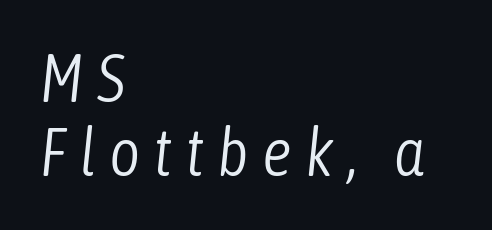
Q: Is the text bold? A: No.
Q: Is the text italic (slanted)? A: Yes, it leans right by about 6 degrees.
Q: Is the text underlined? A: No.
Q: How is the paragraph aligned? A: Left-aligned.
Q: Is the spacing between lines tight, normal or loose? A: Tight.
Q: Width (condensed, normal, or wide)? A: Condensed.
Q: Stroke contrast? A: Low.
Q: x-height? A: Medium.
Q: Monospaced? A: No.
